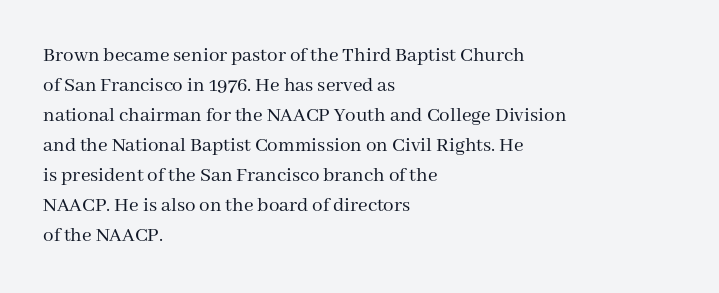
The image shows 21 px text type, upright; set left-aligned, normal line spacing (1.43x), normal letter spacing, not underlined.
